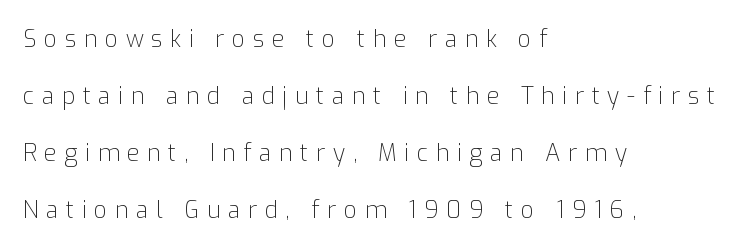
A quiet, ordinary-to-light weight characterises the typeface. Only glyphs here, with clear space below each row. These lines stack with their left ends in a neat column. Successive baselines arrive slowly, with a big drop between each. The axis of the letterforms is exactly vertical.
